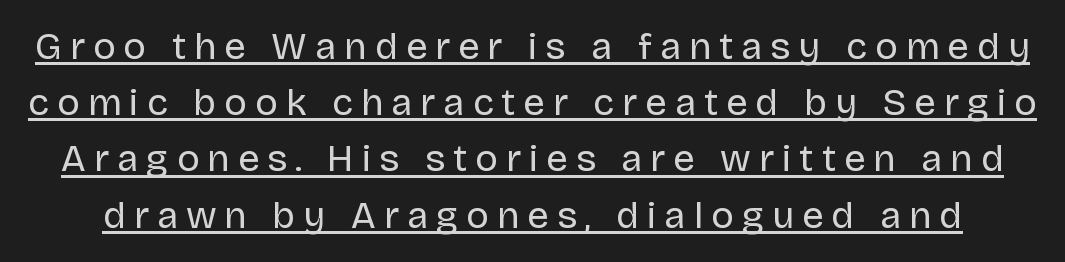
Each letter's strokes conclude bluntly, with no projecting serifs. The axis of the letterforms is exactly vertical. The rendered words wear a rule along their underside. Character widths vary here, with narrow letters taking less room than wide ones. Is this a heavy cut? Hardly; it is regular or lighter.
